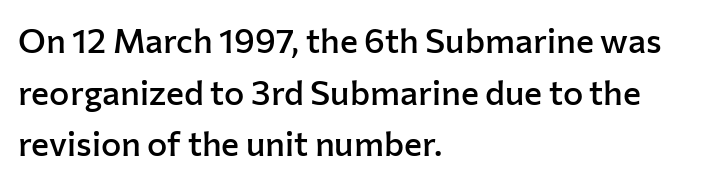
{"serif": "no", "italic": "no", "bold": "semi", "weight": "semibold", "width": "normal", "stroke_contrast": "low", "x_height": "medium", "monospaced": "no", "underline": "no", "align": "left", "line_spacing": "normal", "line_spacing_ratio": 1.52, "letter_spacing": "normal", "letter_spacing_em": 0.0, "glyph_px": 34}
